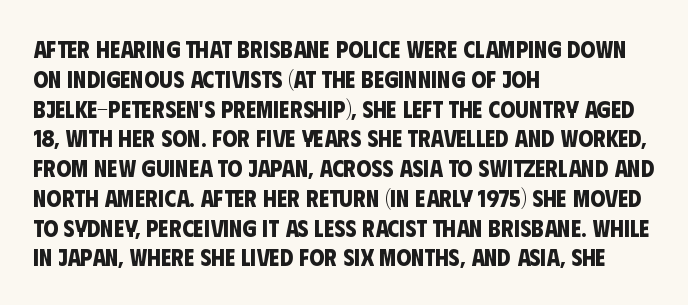
Q: Is the text bold? A: Yes.
Q: Is the text underlined? A: No.
Q: How is the paragraph aligned? A: Left-aligned.
Q: Is the spacing between letters normal or unusually wide? A: Normal.
